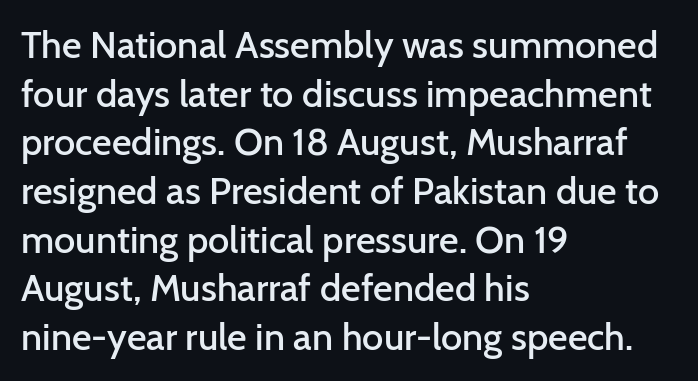
The image shows 38 px semibold sans-serif type, upright; set left-aligned, normal line spacing (1.28x), normal letter spacing, not underlined; low stroke contrast and a medium x-height.
